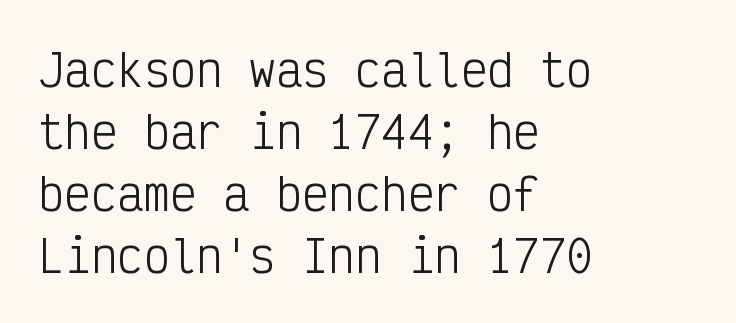
The image shows 44 px light, condensed sans-serif type, upright, monospaced; set left-aligned, normal line spacing (1.41x), normal letter spacing, not underlined; low stroke contrast and a medium x-height.
